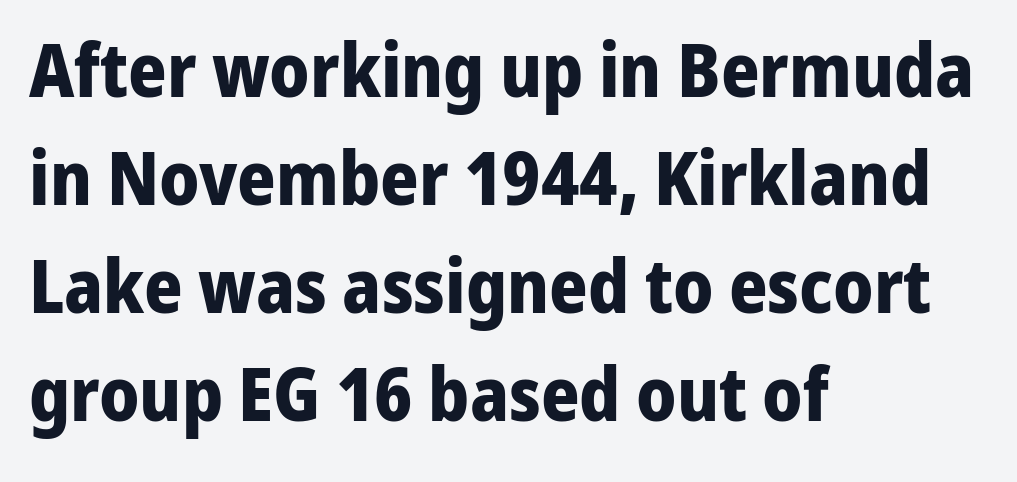
In CSS terms this would be text-align: left. Unmarked baselines from the first word to the last. These lines carry a lot of weight — the face is fully bold. Nope, no serifs anywhere on these letters. Characters remain perfectly vertical along every line.
